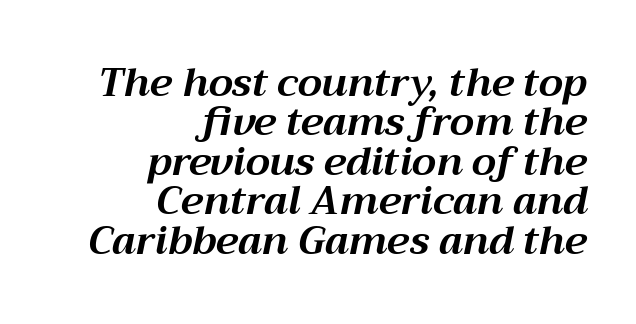
Q: Is the text bold? A: Yes.
Q: Is the text italic (slanted)? A: Yes, it leans right by about 12 degrees.
Q: Is the text underlined? A: No.
Q: How is the paragraph aligned? A: Right-aligned.
Q: Is the spacing between letters normal or unusually wide? A: Normal.
Q: Is the spacing between lines tight, normal or loose? A: Tight.
Q: Width (condensed, normal, or wide)? A: Normal.
Q: Stroke contrast? A: Medium.
Q: x-height? A: Medium.
Q: Monospaced? A: No.
